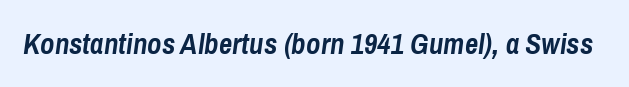
These lines keep a tight, regular rhythm from letter to letter. Designer's note — italics engaged. Rule under the text: the space is simply empty. Do the characters align in a grid? No, the font is proportional.
